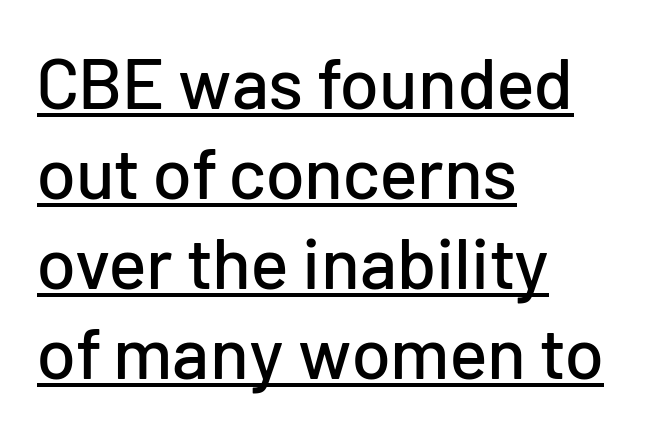
Style check: upright. Line beginnings align vertically; line endings do not. Are there feet on the stems? There aren't — it's a sans. Is this a fixed-width face? No — the glyphs have proportional, varying widths. Descenders here cross a horizontal rule under the line.
